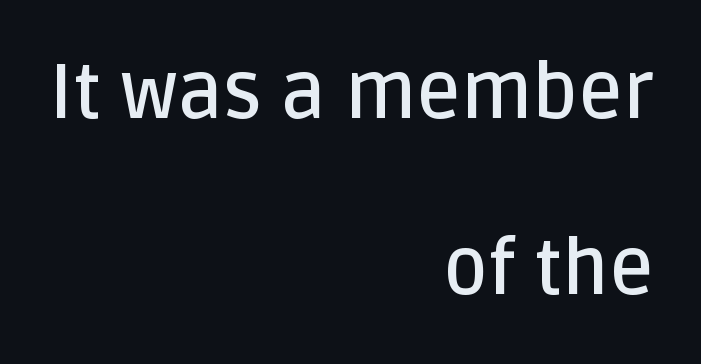
{"serif": "no", "italic": "no", "bold": "semi", "weight": "semibold", "width": "normal", "stroke_contrast": "low", "x_height": "large", "monospaced": "no", "underline": "no", "align": "right", "line_spacing": "loose", "line_spacing_ratio": 2.28, "letter_spacing": "normal", "letter_spacing_em": 0.0, "glyph_px": 77}
